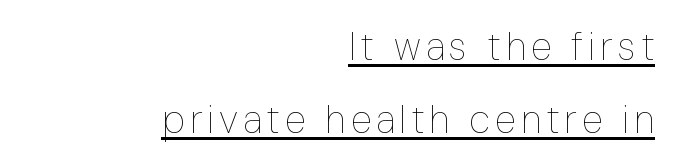
Each letter keeps its own natural width here, so spacing adapts to shape. Weight: regular or lighter. The lettering holds an erect, upright posture throughout. Descenders here cross a horizontal rule under the line. Alignment: flush right.
